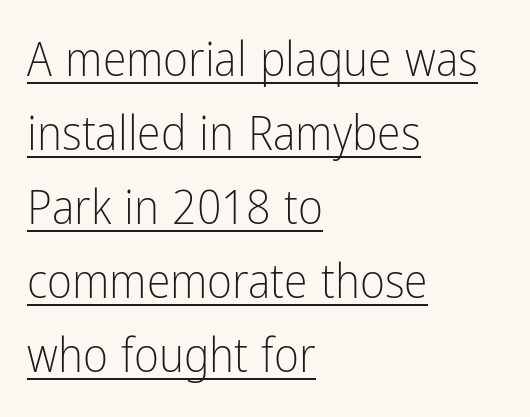
{"serif": "no", "italic": "no", "bold": "no", "weight": "light", "width": "condensed", "stroke_contrast": "low", "x_height": "medium", "monospaced": "no", "underline": "yes", "align": "left", "line_spacing": "normal", "line_spacing_ratio": 1.54, "letter_spacing": "normal", "letter_spacing_em": 0.0, "glyph_px": 48}
